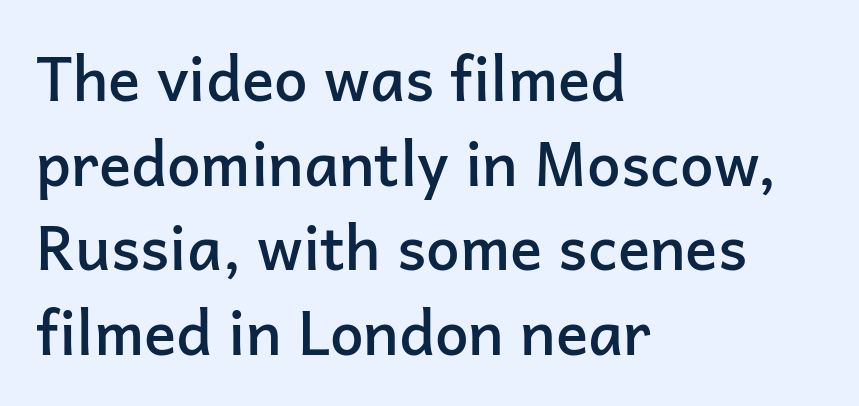
The image shows 60 px semibold sans-serif type, upright; set left-aligned, normal line spacing (1.41x), normal letter spacing, not underlined; low stroke contrast and a medium x-height.
